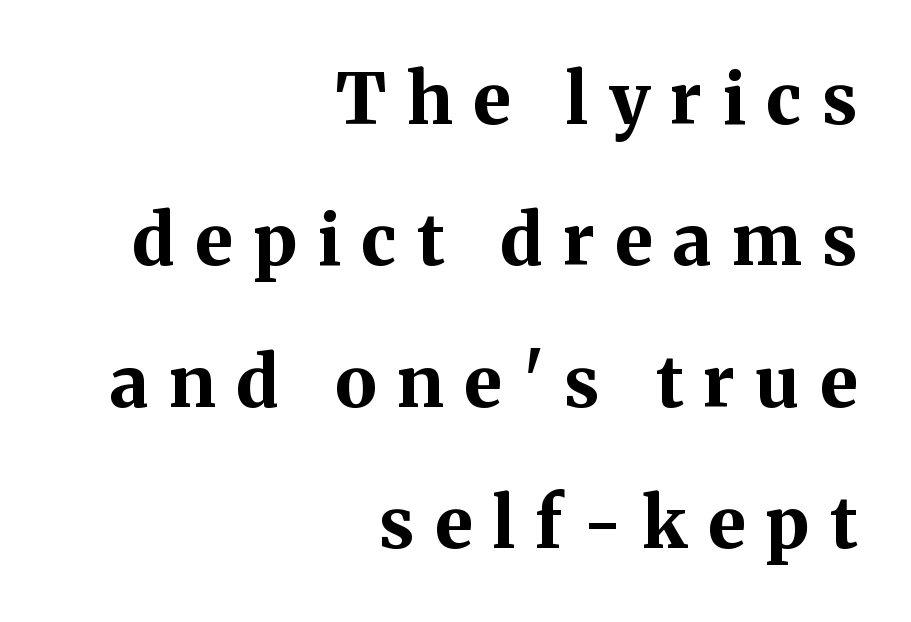
{"serif": "yes", "italic": "no", "bold": "yes", "weight": "bold", "width": "normal", "stroke_contrast": "medium", "x_height": "medium", "monospaced": "no", "underline": "no", "align": "right", "line_spacing": "loose", "line_spacing_ratio": 1.99, "letter_spacing": "wide", "letter_spacing_em": 0.29, "glyph_px": 71}
